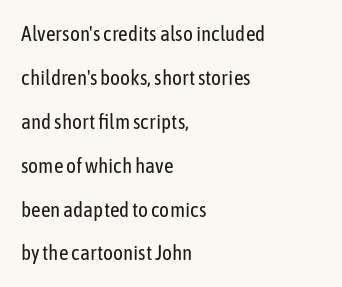
{"italic": "no", "bold": "no", "underline": "no", "align": "left", "line_spacing": "loose", "line_spacing_ratio": 2.09, "letter_spacing": "normal", "letter_spacing_em": 0.0, "glyph_px": 21}
